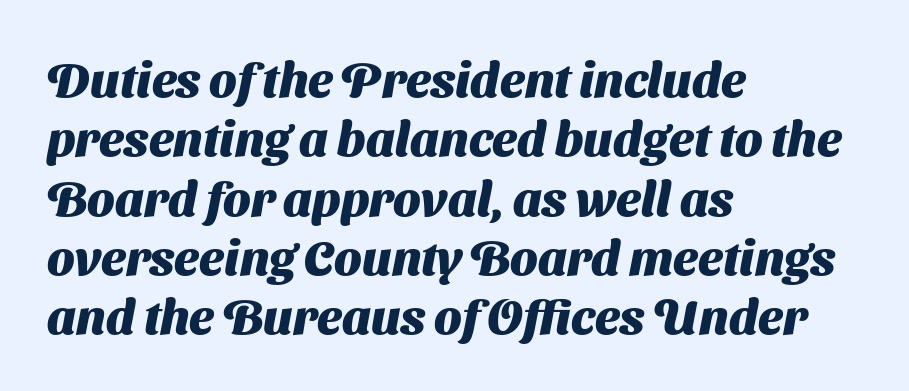
Q: Is the text bold? A: Yes.
Q: Is the typeface a serif or a sans-serif typeface? A: Sans-serif.
Q: Is the text underlined? A: No.
Q: How is the paragraph aligned? A: Left-aligned.
Q: Is the spacing between letters normal or unusually wide? A: Normal.
Q: Width (condensed, normal, or wide)? A: Normal.
Q: Stroke contrast? A: Medium.
Q: x-height? A: Medium.
Q: Monospaced? A: No.
